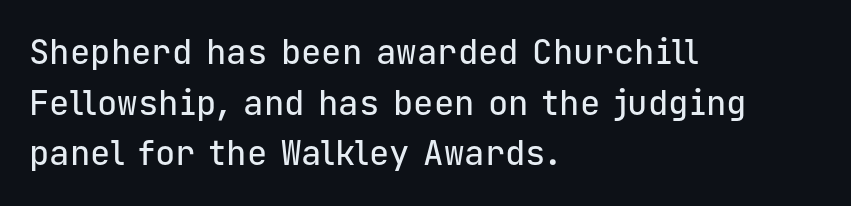
The image shows 34 px sans-serif type, upright, monospaced; set left-aligned, normal line spacing (1.49x), normal letter spacing, not underlined; low stroke contrast and a medium x-height.
